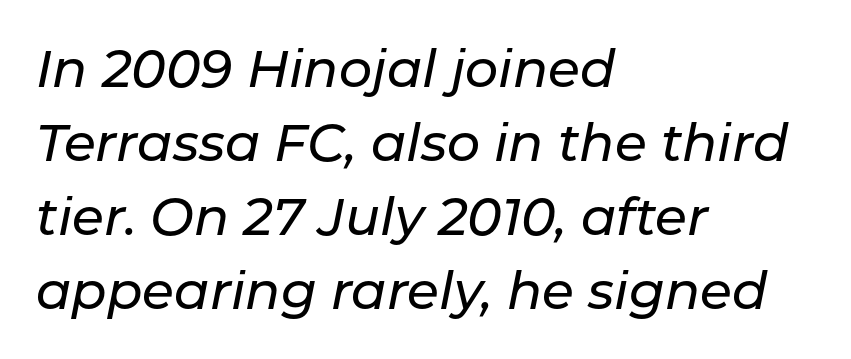
{"italic": "yes", "lean": "right", "slant_degrees": 11, "width": "normal", "stroke_contrast": "low", "x_height": "medium", "monospaced": "no", "underline": "no", "align": "left", "line_spacing": "normal", "line_spacing_ratio": 1.42, "letter_spacing": "normal", "letter_spacing_em": 0.0, "glyph_px": 52}
